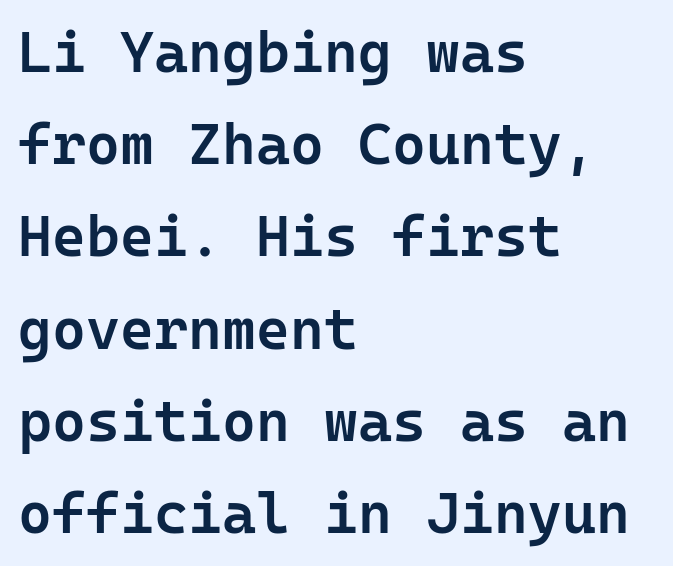
The image shows 58 px semibold sans-serif type, upright; set left-aligned, normal line spacing (1.59x), normal letter spacing, not underlined; low stroke contrast and a medium x-height.
